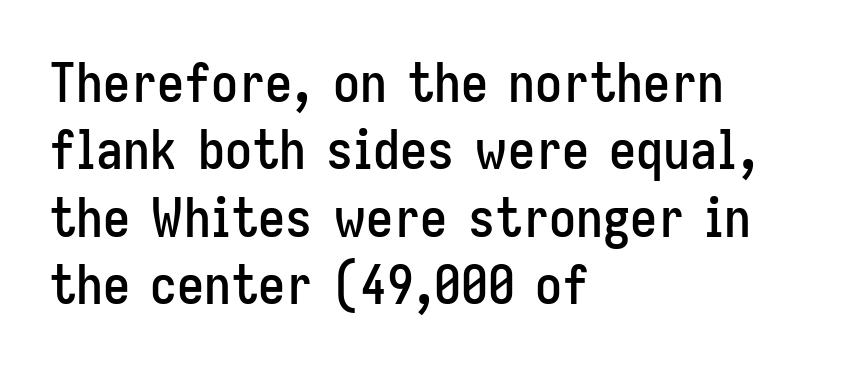
{"serif": "no", "italic": "no", "width": "condensed", "stroke_contrast": "low", "x_height": "medium", "monospaced": "no", "underline": "no", "align": "left", "line_spacing": "normal", "line_spacing_ratio": 1.25, "letter_spacing": "normal", "letter_spacing_em": 0.0, "glyph_px": 54}
